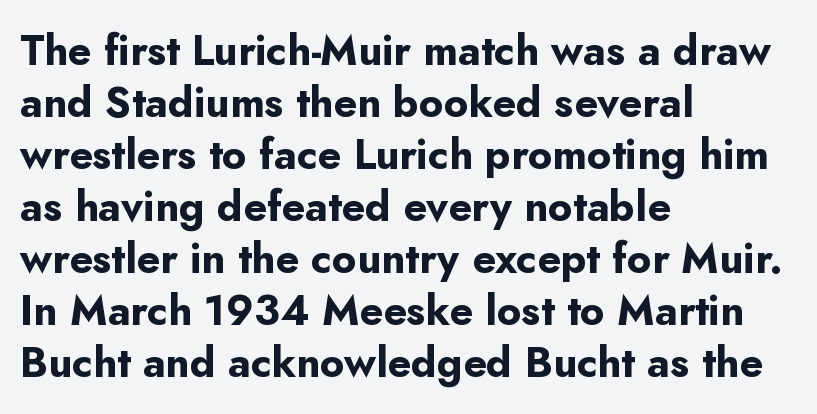
The image shows 42 px bold sans-serif type, upright; set left-aligned, line spacing 1.24x, normal letter spacing, not underlined; low stroke contrast and a small x-height.
